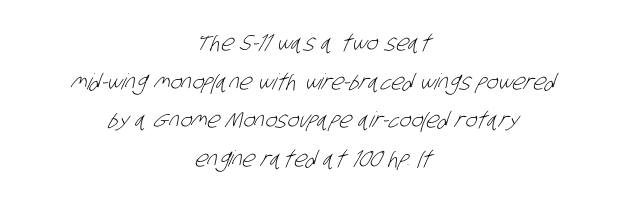
Q: Is the text bold? A: No.
Q: Is the text underlined? A: No.
Q: How is the paragraph aligned? A: Centered.
Q: Is the spacing between letters normal or unusually wide? A: Normal.
